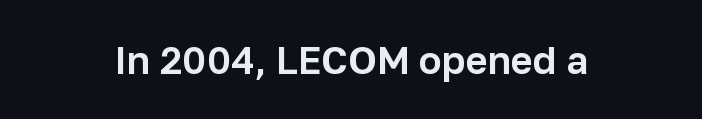
{"serif": "no", "italic": "no", "width": "normal", "stroke_contrast": "low", "x_height": "medium", "monospaced": "no", "underline": "no", "letter_spacing": "normal", "letter_spacing_em": 0.0, "glyph_px": 38}
